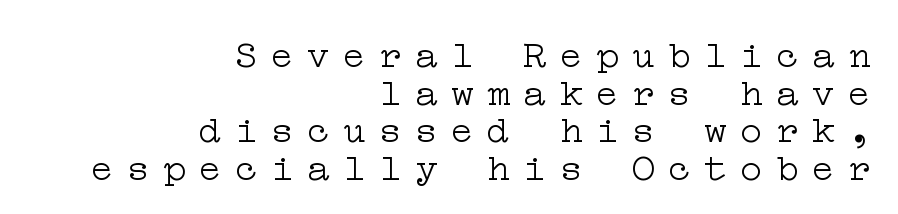
Here the glyphs are tracked loosely, breaking word shapes into spaced letters. A clean baseline with only descenders dipping below it. Counters stay open thanks to moderate or lighter strokes. This rendering uses right alignment, leaving the left contour irregular.
